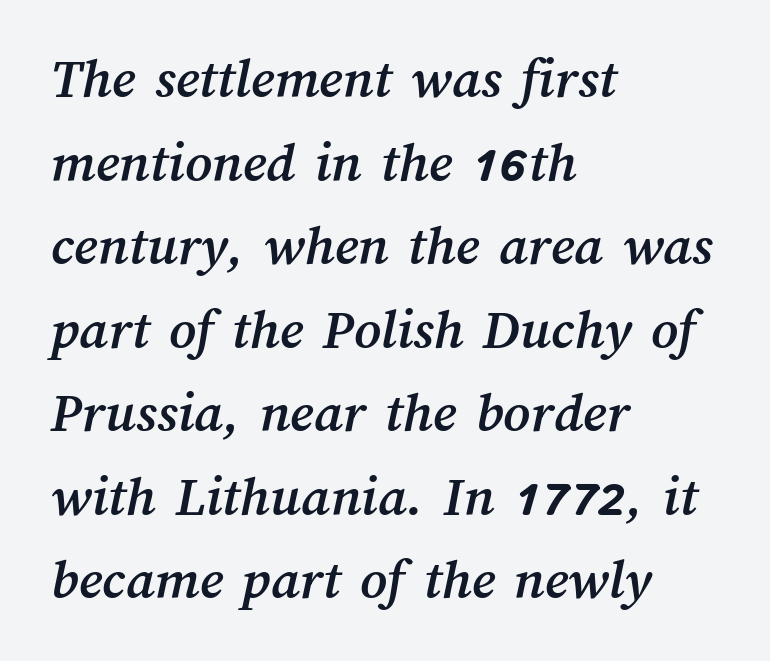
Q: Is the text underlined? A: No.
Q: How is the paragraph aligned? A: Left-aligned.
Q: Is the spacing between letters normal or unusually wide? A: Normal.
Q: Is the spacing between lines tight, normal or loose? A: Normal.
Q: Width (condensed, normal, or wide)? A: Normal.
Q: Stroke contrast? A: Medium.
Q: x-height? A: Medium.
Q: Monospaced? A: No.
